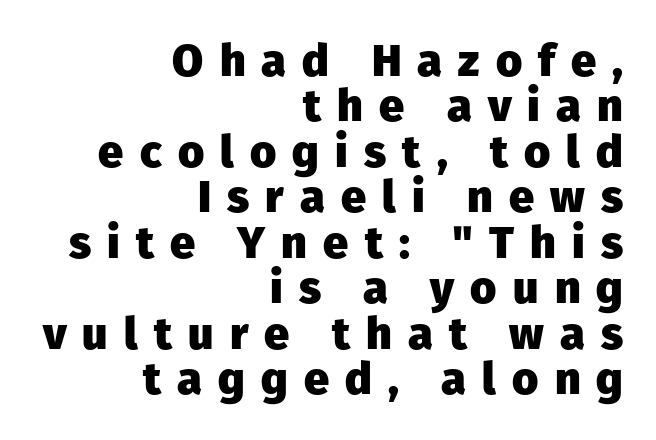
Q: Is the text bold? A: Yes.
Q: Is the text italic (slanted)? A: No, it is upright.
Q: Is the typeface a serif or a sans-serif typeface? A: Sans-serif.
Q: Is the text underlined? A: No.
Q: How is the paragraph aligned? A: Right-aligned.
Q: Is the spacing between letters normal or unusually wide? A: Unusually wide.
Q: Is the spacing between lines tight, normal or loose? A: Tight.
Q: Width (condensed, normal, or wide)? A: Normal.
Q: Stroke contrast? A: Low.
Q: x-height? A: Medium.
Q: Monospaced? A: No.
